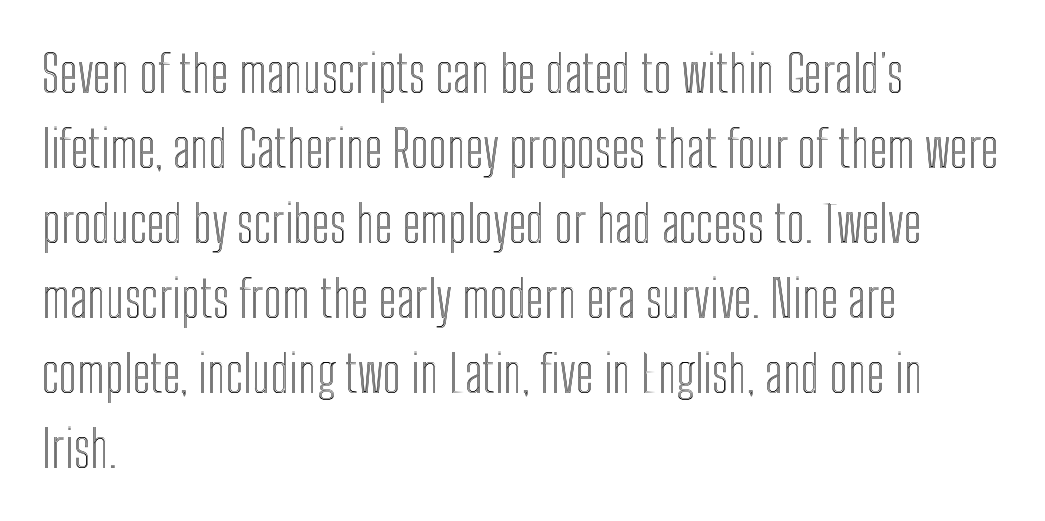
The baseline area is clear. Typeset ragged right — the left edge is the straight one. The block of text has a typical density, with ordinary space between rows. These lines are rendered in a variable-pitch font.
